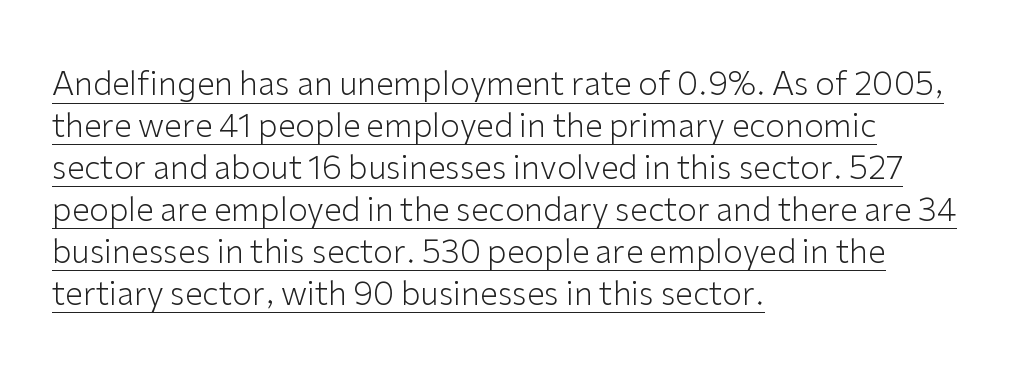
The image shows 32 px light sans-serif type, upright; set left-aligned, normal line spacing (1.31x), normal letter spacing, underlined; low stroke contrast and a medium x-height.
